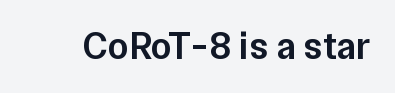
Q: Is the text bold? A: Semi-bold.
Q: Is the text italic (slanted)? A: No, it is upright.
Q: Is the typeface a serif or a sans-serif typeface? A: Sans-serif.
Q: Is the text underlined? A: No.
Q: Is the spacing between letters normal or unusually wide? A: Normal.
Q: Width (condensed, normal, or wide)? A: Normal.
Q: Stroke contrast? A: Low.
Q: x-height? A: Medium.
Q: Monospaced? A: No.
